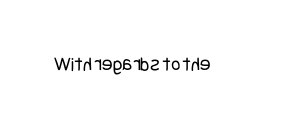
{"italic": "no", "bold": "no", "underline": "no", "letter_spacing": "normal", "letter_spacing_em": 0.0, "glyph_px": 20}
